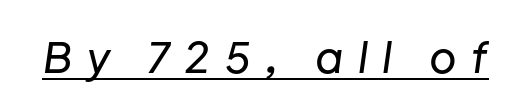
Q: Is the text italic (slanted)? A: Yes, it leans right by about 8 degrees.
Q: Is the text underlined? A: Yes.
Q: Is the spacing between letters normal or unusually wide? A: Unusually wide.
Q: Width (condensed, normal, or wide)? A: Normal.
Q: Stroke contrast? A: Low.
Q: x-height? A: Medium.
Q: Monospaced? A: No.
